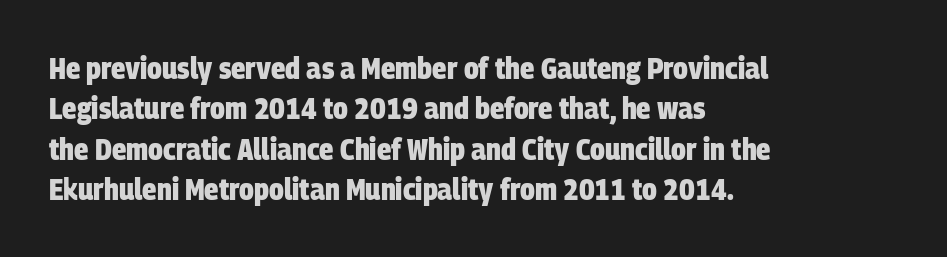
The image shows 30 px heavy, condensed sans-serif type; set left-aligned, normal line spacing (1.35x), normal letter spacing, not underlined; low stroke contrast and a large x-height.
